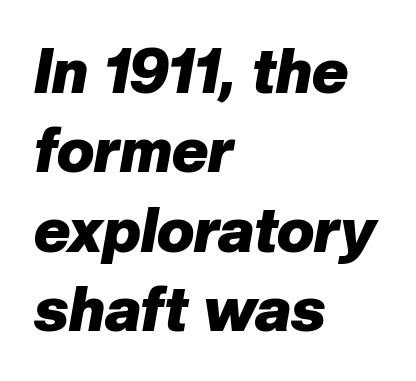
This rendering leaves character spacing at its baseline value. Here the designer chose a conventional face with non-uniform glyph widths. As a designer I'd log this as weight 700, bold. When letters slant like this, we call the style italic. All the whitespace from short lines collects on the right.
